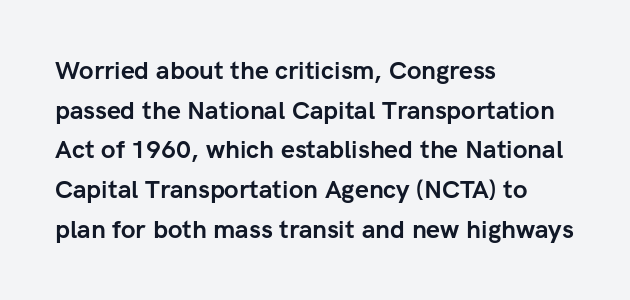
Q: Is the text bold? A: Yes.
Q: Is the text italic (slanted)? A: No, it is upright.
Q: Is the text underlined? A: No.
Q: How is the paragraph aligned? A: Left-aligned.
Q: Is the spacing between letters normal or unusually wide? A: Normal.
Q: Is the spacing between lines tight, normal or loose? A: Normal.
